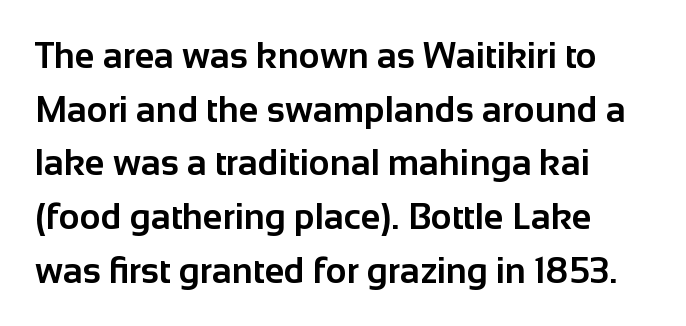
Q: Is the text bold? A: Yes.
Q: Is the text italic (slanted)? A: No, it is upright.
Q: Is the typeface a serif or a sans-serif typeface? A: Sans-serif.
Q: Is the text underlined? A: No.
Q: Is the spacing between letters normal or unusually wide? A: Normal.
Q: Is the spacing between lines tight, normal or loose? A: Normal.
Q: Width (condensed, normal, or wide)? A: Normal.
Q: Stroke contrast? A: Low.
Q: x-height? A: Medium.
Q: Monospaced? A: No.
